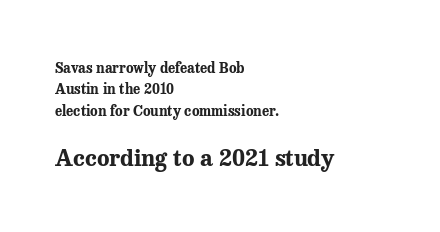
The image shows 23 px bold type, upright; set left-aligned, normal line spacing (1.52x), normal letter spacing, not underlined; the second (bottom) block is 1.64x larger.
